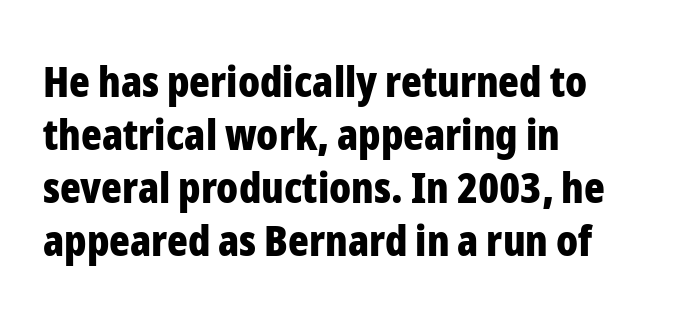
Q: Is the text bold? A: Yes.
Q: Is the text italic (slanted)? A: No, it is upright.
Q: Is the typeface a serif or a sans-serif typeface? A: Sans-serif.
Q: Is the text underlined? A: No.
Q: How is the paragraph aligned? A: Left-aligned.
Q: Is the spacing between letters normal or unusually wide? A: Normal.
Q: Width (condensed, normal, or wide)? A: Condensed.
Q: Stroke contrast? A: Low.
Q: x-height? A: Medium.
Q: Monospaced? A: No.
